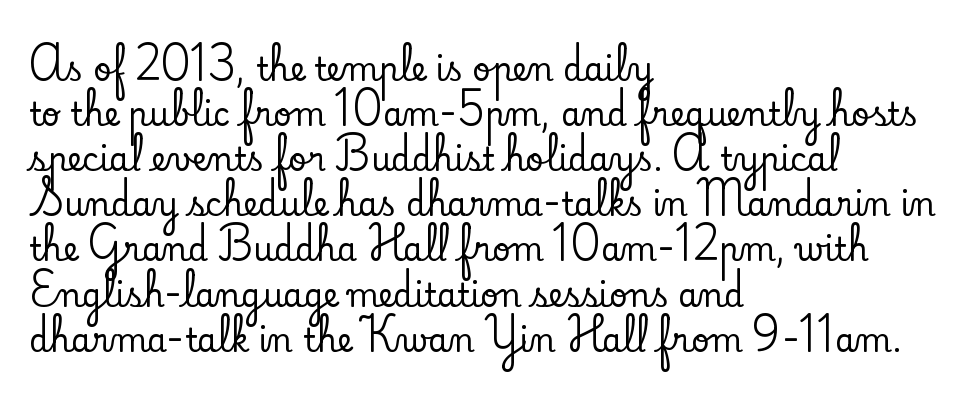
The image shows 32 px serif type, upright; set left-aligned, normal line spacing (1.41x), normal letter spacing, not underlined; low stroke contrast and a small x-height.
